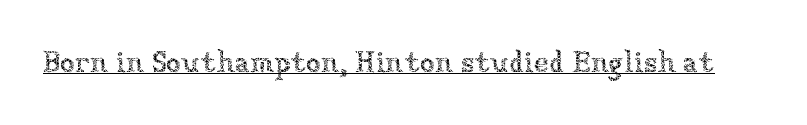
Q: Is the text bold? A: No.
Q: Is the text italic (slanted)? A: No, it is upright.
Q: Is the text underlined? A: Yes.
Q: Is the spacing between letters normal or unusually wide? A: Normal.
Q: Width (condensed, normal, or wide)? A: Normal.
Q: Stroke contrast? A: Low.
Q: x-height? A: Medium.
Q: Monospaced? A: No.
